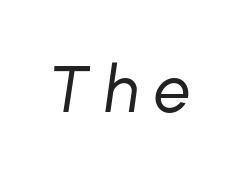
Underline: absent. Yep, that's italic — everything's leaning. The rendering uses natural spacing where letterforms have individual widths. Inter-character spacing is expanded well beyond the font's built-in metrics. The letters look calm and open, with moderate or lighter stems.
